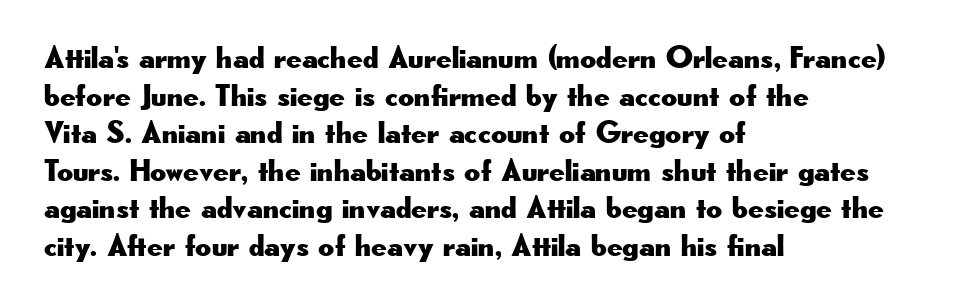
{"serif": "no", "italic": "no", "width": "wide", "stroke_contrast": "low", "x_height": "small", "monospaced": "no", "underline": "no", "align": "left", "line_spacing_ratio": 1.21, "letter_spacing": "normal", "letter_spacing_em": 0.0, "glyph_px": 31}
